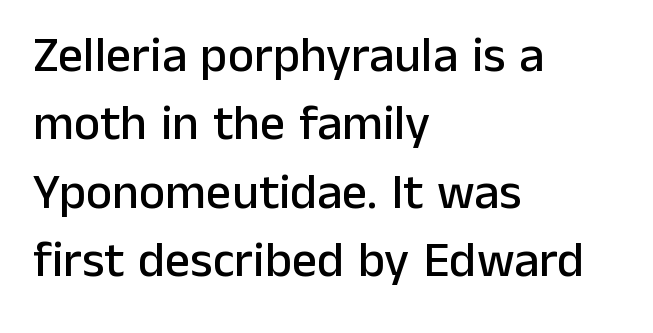
Q: Is the text italic (slanted)? A: No, it is upright.
Q: Is the typeface a serif or a sans-serif typeface? A: Sans-serif.
Q: Is the text underlined? A: No.
Q: How is the paragraph aligned? A: Left-aligned.
Q: Is the spacing between letters normal or unusually wide? A: Normal.
Q: Is the spacing between lines tight, normal or loose? A: Normal.
Q: Width (condensed, normal, or wide)? A: Normal.
Q: Stroke contrast? A: Low.
Q: x-height? A: Medium.
Q: Monospaced? A: No.
